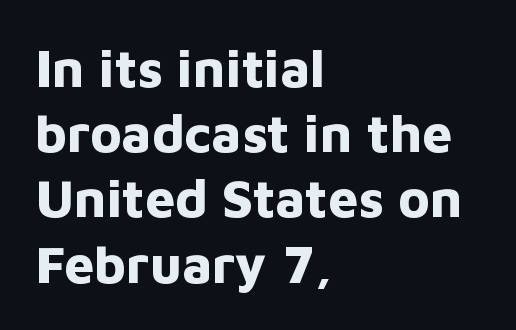
The image shows 53 px bold sans-serif type, upright; set left-aligned, line spacing 1.23x, normal letter spacing, not underlined; low stroke contrast and a medium x-height.
